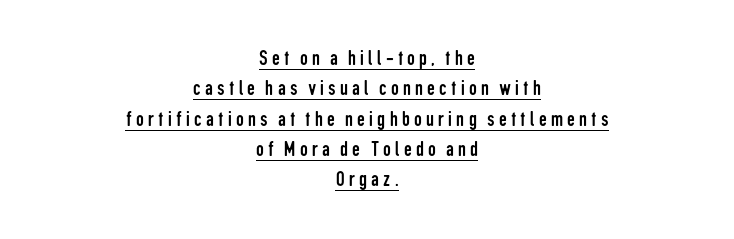
No letter is thick-stroked: the sample isn't bold. The rendering uses a moderate line-height, typical for paragraphs. This sample uses an upright cut, with every glyph sitting square on the baseline. The lines in this sample share a center point and differ in where they start and stop. A typographer would call this underscored text.
